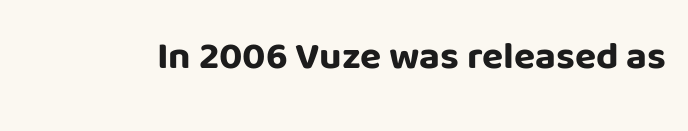
The image shows 39 px bold sans-serif type, upright; set normal letter spacing, not underlined; low stroke contrast and a large x-height.
